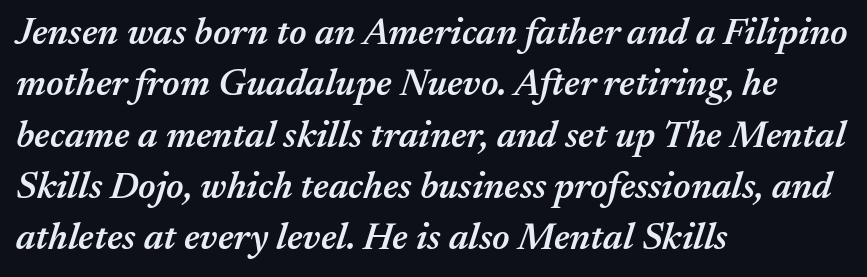
The image shows 38 px semibold type, italic (leaning right); set left-aligned, normal line spacing (1.35x), normal letter spacing, not underlined; medium stroke contrast and a medium x-height.
